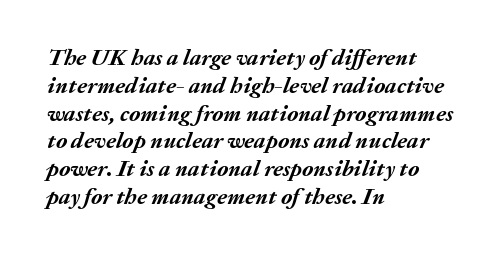
Q: Is the text bold? A: Yes.
Q: Is the text italic (slanted)? A: Yes, it leans right by about 20 degrees.
Q: Is the text underlined? A: No.
Q: How is the paragraph aligned? A: Left-aligned.
Q: Is the spacing between letters normal or unusually wide? A: Normal.
